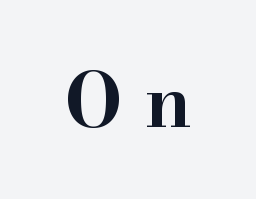
Q: Is the text bold? A: Yes.
Q: Is the text italic (slanted)? A: No, it is upright.
Q: Is the typeface a serif or a sans-serif typeface? A: Serif.
Q: Is the text underlined? A: No.
Q: How is the paragraph aligned? A: Centered.
Q: Is the spacing between letters normal or unusually wide? A: Unusually wide.
Q: Width (condensed, normal, or wide)? A: Wide.
Q: Stroke contrast? A: High.
Q: x-height? A: Small.
Q: Monospaced? A: No.
